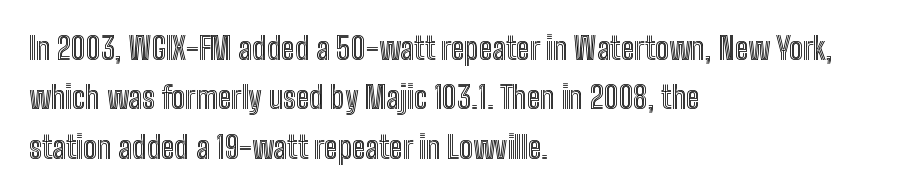
The image shows 31 px condensed type, upright; set left-aligned, normal line spacing (1.59x), normal letter spacing, not underlined; a medium x-height.
